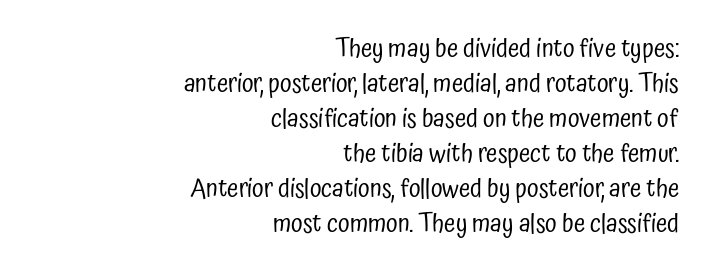
The image shows 26 px text type, upright; set right-aligned, normal line spacing (1.35x), normal letter spacing, not underlined.
